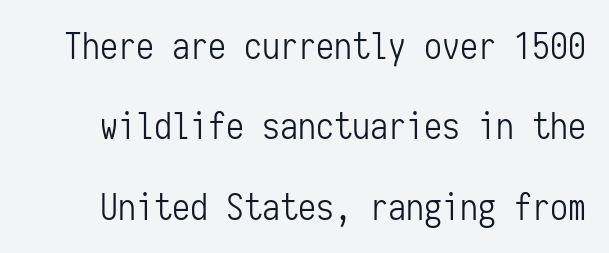
Q: Is the text bold? A: No.
Q: Is the text italic (slanted)? A: No, it is upright.
Q: Is the typeface a serif or a sans-serif typeface? A: Sans-serif.
Q: Is the text underlined? A: No.
Q: Is the spacing between letters normal or unusually wide? A: Normal.
Q: Is the spacing between lines tight, normal or loose? A: Loose.
Q: Width (condensed, normal, or wide)? A: Condensed.
Q: Stroke contrast? A: Low.
Q: x-height? A: Medium.
Q: Monospaced? A: Yes.
